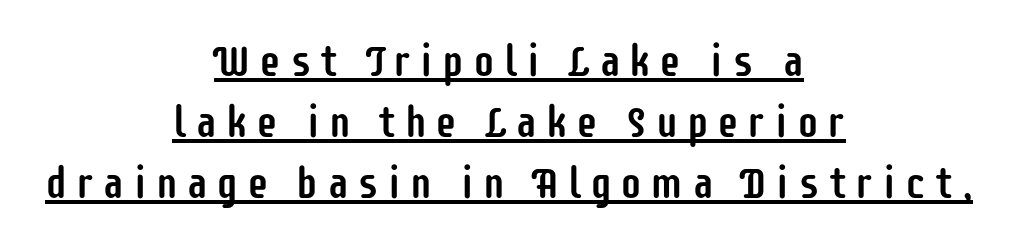
Q: Is the text italic (slanted)? A: No, it is upright.
Q: Is the typeface a serif or a sans-serif typeface? A: Sans-serif.
Q: Is the text underlined? A: Yes.
Q: How is the paragraph aligned? A: Centered.
Q: Is the spacing between lines tight, normal or loose? A: Normal.
Q: Width (condensed, normal, or wide)? A: Condensed.
Q: Stroke contrast? A: Low.
Q: x-height? A: Large.
Q: Monospaced? A: No.
